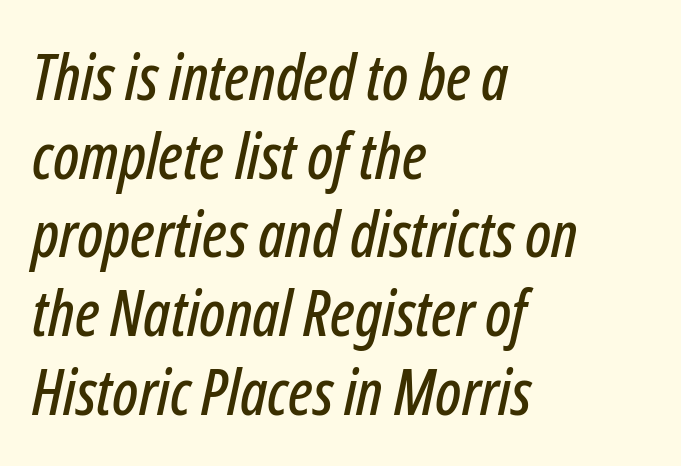
The image shows 63 px condensed type, italic (leaning right); set left-aligned, normal line spacing (1.25x), normal letter spacing, not underlined; low stroke contrast and a medium x-height.
